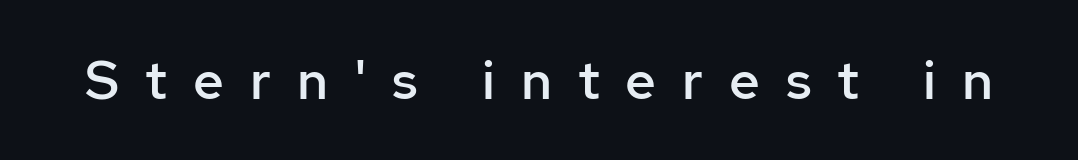
Bare-footed words on every line. Tracking value appears strongly positive — letters spread wide. Posture: upright roman. A sans-serif font was chosen for this passage. Is the type bold? Partly — it's a semibold, heavier than regular but not fully bold. The face used here is proportionally spaced, like ordinary book or web type.
